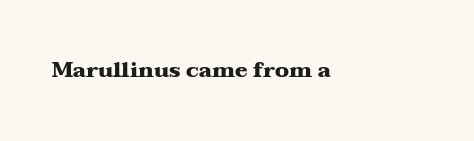
{"italic": "no", "bold": "yes", "underline": "no", "letter_spacing": "normal", "letter_spacing_em": 0.0, "glyph_px": 21}
